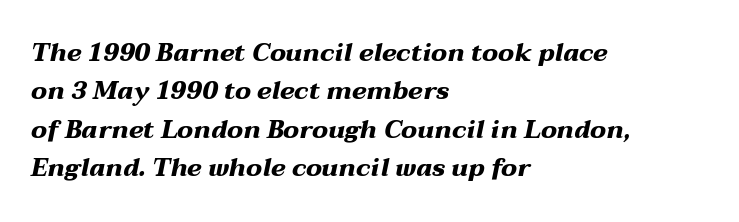
{"italic": "yes", "lean": "right", "slant_degrees": 12, "bold": "yes", "underline": "no", "align": "left", "line_spacing": "normal", "line_spacing_ratio": 1.54, "letter_spacing": "normal", "letter_spacing_em": 0.0, "glyph_px": 25}
